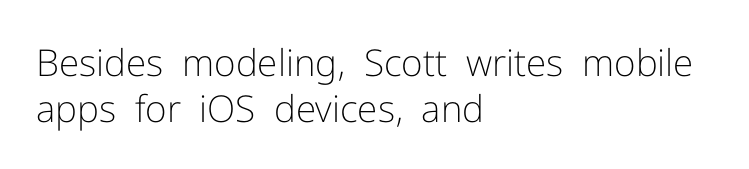
{"serif": "no", "italic": "no", "bold": "no", "weight": "light", "width": "normal", "stroke_contrast": "low", "x_height": "medium", "monospaced": "no", "underline": "no", "align": "left", "line_spacing_ratio": 1.24, "letter_spacing": "normal", "letter_spacing_em": 0.0, "glyph_px": 37}
